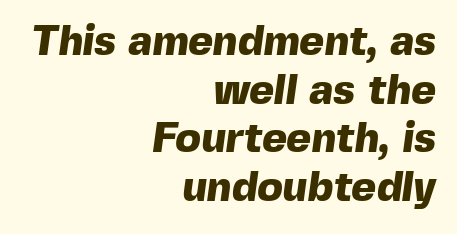
{"serif": "no", "bold": "yes", "weight": "heavy", "width": "normal", "x_height": "medium", "monospaced": "no", "underline": "no", "align": "right", "line_spacing_ratio": 1.16, "letter_spacing": "normal", "letter_spacing_em": 0.0, "glyph_px": 42}
